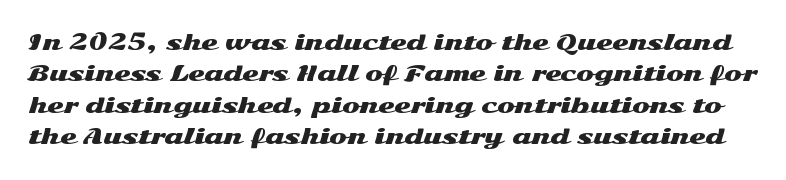
The image shows 21 px text type; set normal line spacing (1.5x), normal letter spacing, not underlined.
